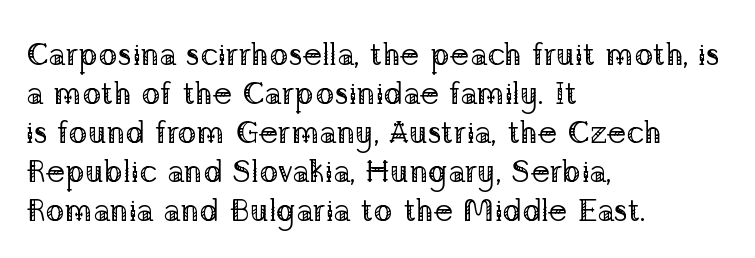
The image shows 32 px regular-weight serif type, upright; set left-aligned, line spacing 1.22x, normal letter spacing, not underlined; low stroke contrast and a medium x-height.
